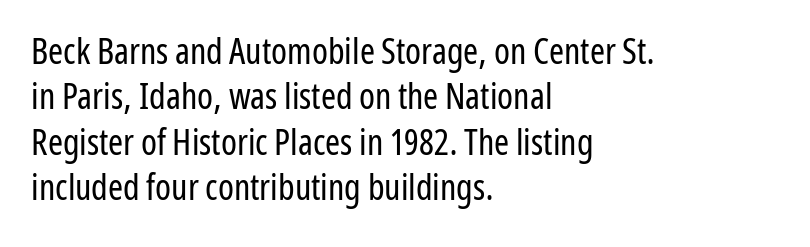
Q: Is the text bold? A: No.
Q: Is the text italic (slanted)? A: No, it is upright.
Q: Is the typeface a serif or a sans-serif typeface? A: Sans-serif.
Q: Is the text underlined? A: No.
Q: How is the paragraph aligned? A: Left-aligned.
Q: Is the spacing between letters normal or unusually wide? A: Normal.
Q: Is the spacing between lines tight, normal or loose? A: Normal.
Q: Width (condensed, normal, or wide)? A: Condensed.
Q: Stroke contrast? A: Low.
Q: x-height? A: Medium.
Q: Monospaced? A: No.
